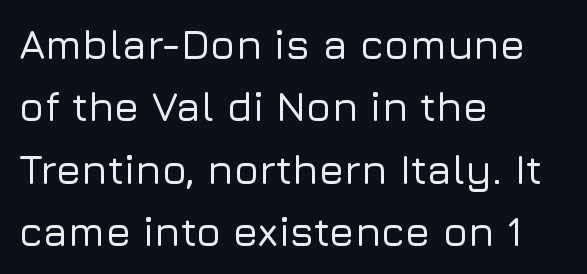
The image shows 41 px sans-serif type, upright; set left-aligned, normal line spacing (1.52x), normal letter spacing, not underlined; low stroke contrast and a medium x-height.
